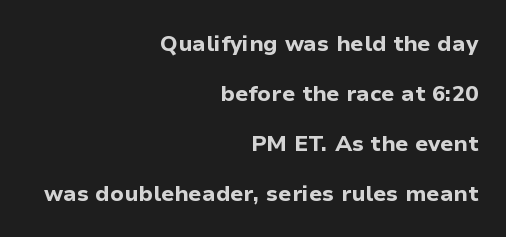
Q: Is the text bold? A: Yes.
Q: Is the text italic (slanted)? A: No, it is upright.
Q: Is the text underlined? A: No.
Q: How is the paragraph aligned? A: Right-aligned.
Q: Is the spacing between letters normal or unusually wide? A: Normal.
Q: Is the spacing between lines tight, normal or loose? A: Loose.
